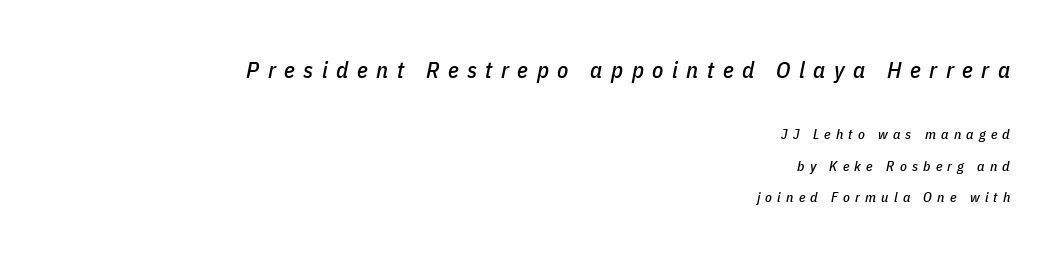
{"italic": "yes", "lean": "right", "slant_degrees": 11, "underline": "no", "align": "right", "line_spacing": "loose", "line_spacing_ratio": 2.25, "letter_spacing": "wide", "letter_spacing_em": 0.37, "larger_block": "first", "size_ratio": 1.64, "glyph_px": 23}
